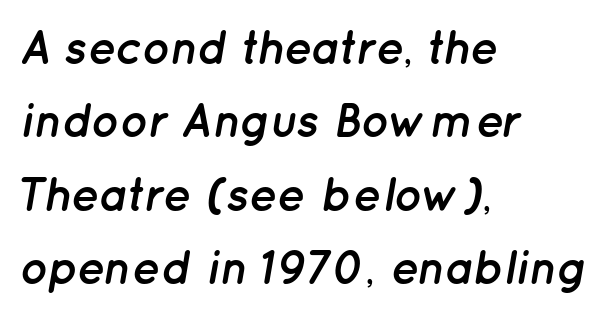
The image shows 47 px semibold type, italic (leaning right); set left-aligned, normal line spacing (1.56x), normal letter spacing, not underlined; low stroke contrast and a medium x-height.
